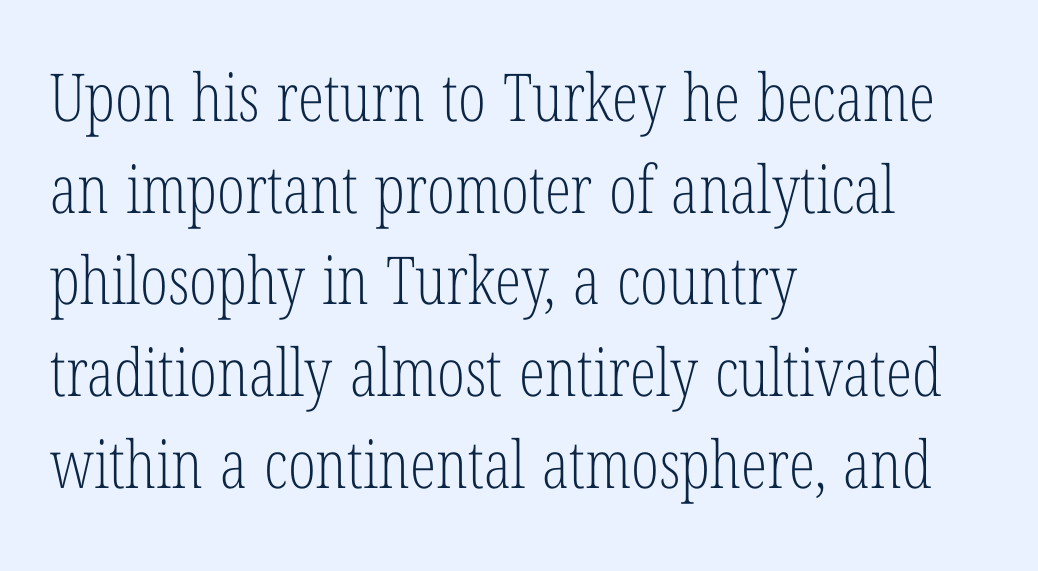
Unlike a clean sans, this face finishes its strokes with serifs. Short and long lines alike share a common starting point at left. No heavy texture on the line: the type isn't bold. These lines are rendered in a variable-pitch font. Leading: standard.
